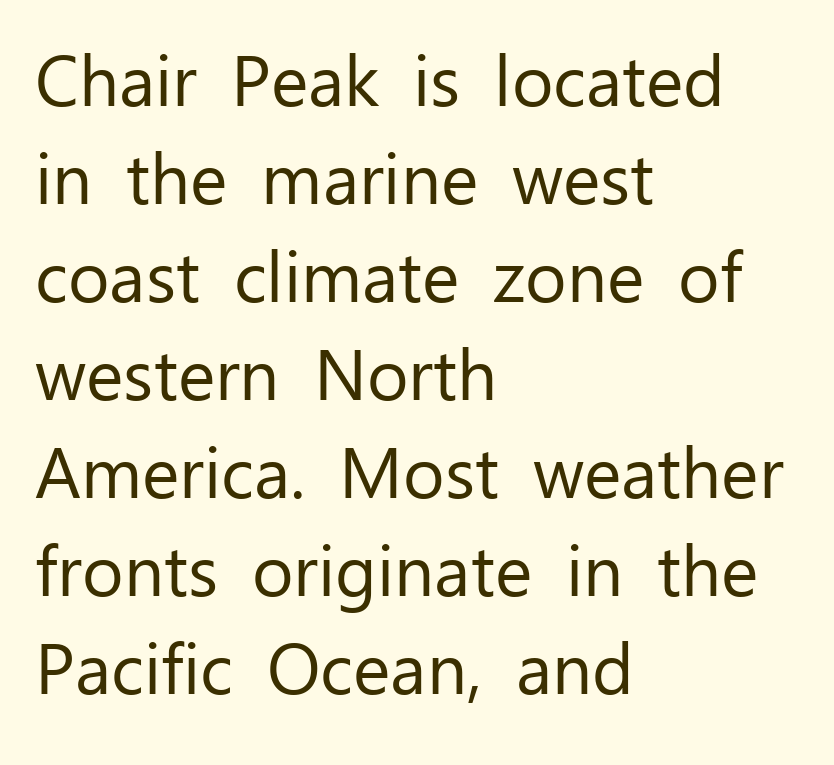
Q: Is the text bold? A: No.
Q: Is the text italic (slanted)? A: No, it is upright.
Q: Is the typeface a serif or a sans-serif typeface? A: Sans-serif.
Q: Is the text underlined? A: No.
Q: How is the paragraph aligned? A: Left-aligned.
Q: Is the spacing between letters normal or unusually wide? A: Normal.
Q: Is the spacing between lines tight, normal or loose? A: Normal.
Q: Width (condensed, normal, or wide)? A: Normal.
Q: Stroke contrast? A: Low.
Q: x-height? A: Medium.
Q: Monospaced? A: No.
